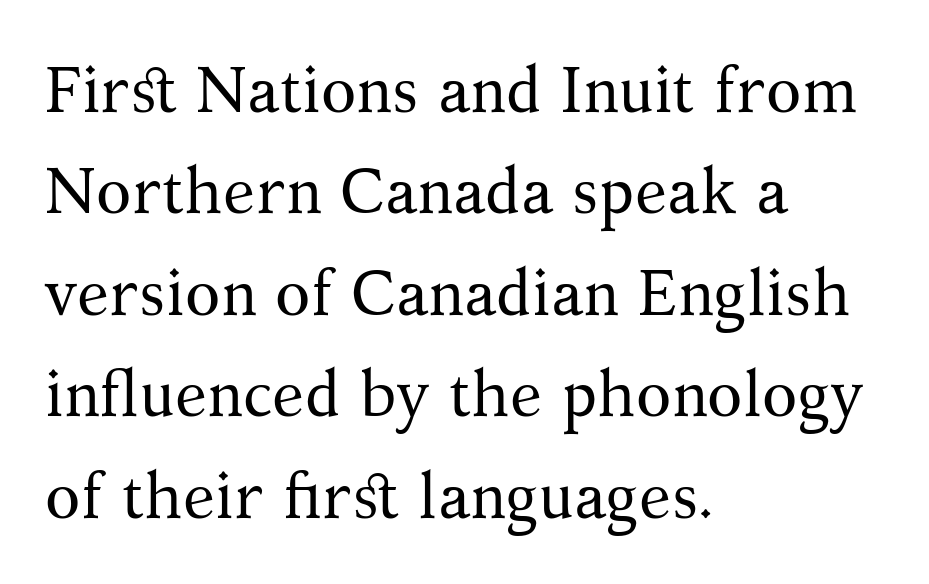
The image shows 65 px regular-weight serif type, upright; set left-aligned, normal line spacing (1.56x), normal letter spacing, not underlined; medium stroke contrast and a medium x-height.
